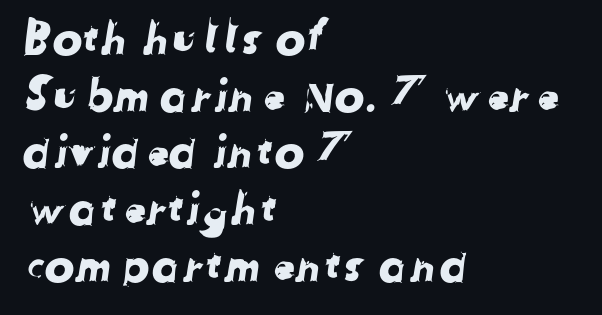
The rendering uses a moderate line-height, typical for paragraphs. Unlike a traditional serif, this face leaves its strokes unadorned. This rendering features lettering with no underline. This rendering uses left alignment, leaving the right contour irregular. You could not count columns in this text — the font is proportionally spaced. Spacing between characters is what you'd get straight out of the box.
